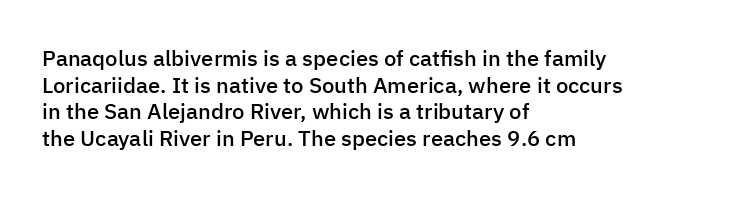
The image shows 22 px text type, upright; set left-aligned, line spacing 1.21x, normal letter spacing, not underlined.
